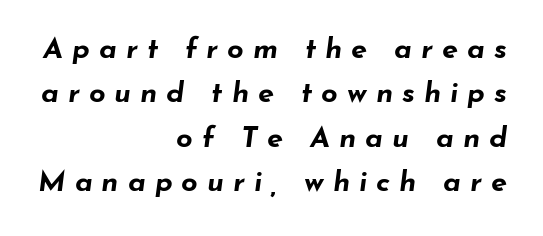
Q: Is the text bold? A: Yes.
Q: Is the text italic (slanted)? A: Yes, it leans right by about 7 degrees.
Q: Is the text underlined? A: No.
Q: How is the paragraph aligned? A: Right-aligned.
Q: Is the spacing between letters normal or unusually wide? A: Unusually wide.
Q: Is the spacing between lines tight, normal or loose? A: Normal.
Q: Width (condensed, normal, or wide)? A: Wide.
Q: Stroke contrast? A: Low.
Q: x-height? A: Small.
Q: Monospaced? A: No.
